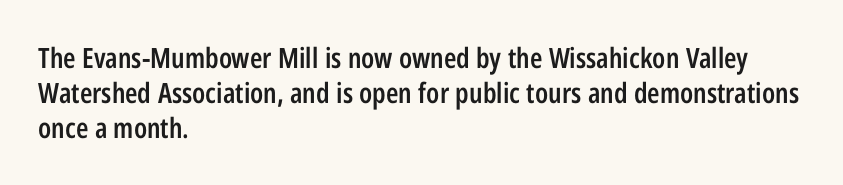
Q: Is the text bold? A: Semi-bold.
Q: Is the text italic (slanted)? A: No, it is upright.
Q: Is the typeface a serif or a sans-serif typeface? A: Sans-serif.
Q: Is the text underlined? A: No.
Q: How is the paragraph aligned? A: Left-aligned.
Q: Is the spacing between letters normal or unusually wide? A: Normal.
Q: Is the spacing between lines tight, normal or loose? A: Normal.
Q: Width (condensed, normal, or wide)? A: Condensed.
Q: Stroke contrast? A: Low.
Q: x-height? A: Medium.
Q: Monospaced? A: No.
